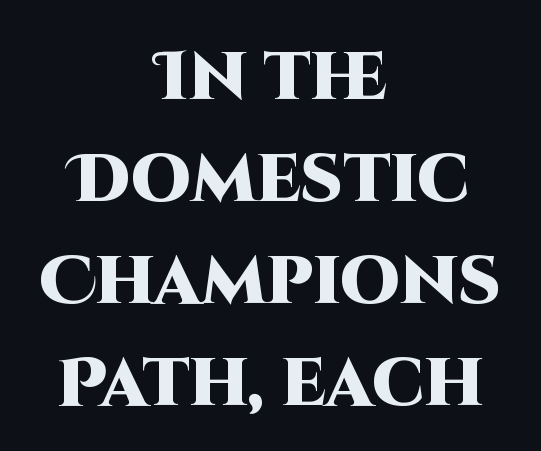
Q: Is the text bold? A: Yes.
Q: Is the text italic (slanted)? A: No, it is upright.
Q: Is the typeface a serif or a sans-serif typeface? A: Sans-serif.
Q: Is the text underlined? A: No.
Q: How is the paragraph aligned? A: Centered.
Q: Is the spacing between letters normal or unusually wide? A: Normal.
Q: Is the spacing between lines tight, normal or loose? A: Normal.
Q: Width (condensed, normal, or wide)? A: Normal.
Q: Stroke contrast? A: High.
Q: x-height? A: Large.
Q: Monospaced? A: No.
